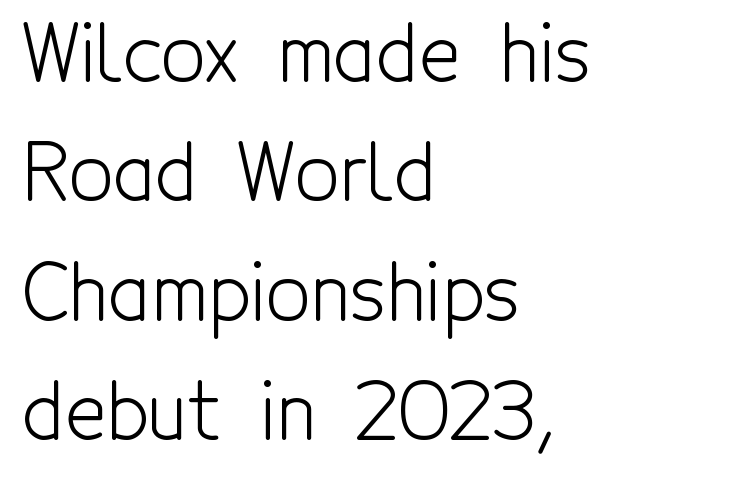
{"serif": "no", "italic": "no", "bold": "no", "weight": "light", "width": "condensed", "x_height": "medium", "monospaced": "no", "underline": "no", "align": "left", "line_spacing": "normal", "line_spacing_ratio": 1.53, "letter_spacing": "normal", "letter_spacing_em": 0.0, "glyph_px": 78}
